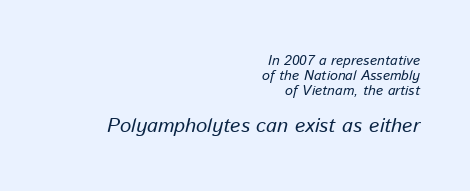
The image shows 20 px text type, italic (leaning right); set right-aligned, tight line spacing (1.06x), normal letter spacing, not underlined; the second (bottom) block is 1.43x larger.
